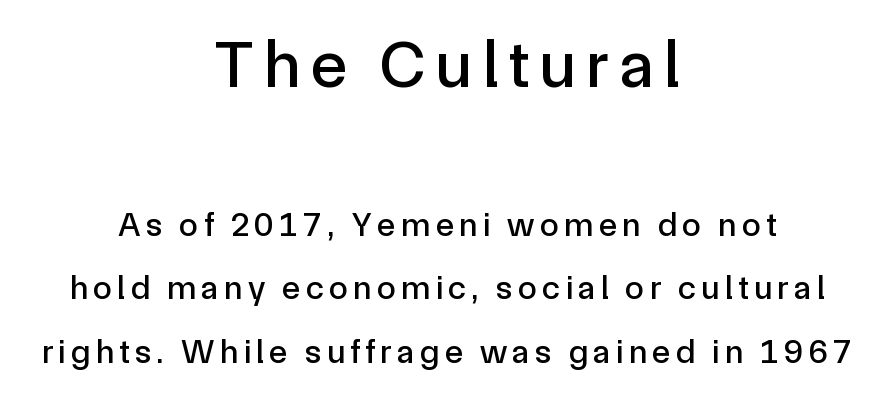
Q: Is the text italic (slanted)? A: No, it is upright.
Q: Is the typeface a serif or a sans-serif typeface? A: Sans-serif.
Q: Is the text underlined? A: No.
Q: How is the paragraph aligned? A: Centered.
Q: Which block of text is set in a larger size, the first (top) or the second (bottom)? A: The first (top) one.
Q: Width (condensed, normal, or wide)? A: Normal.
Q: x-height? A: Medium.
Q: Monospaced? A: No.
